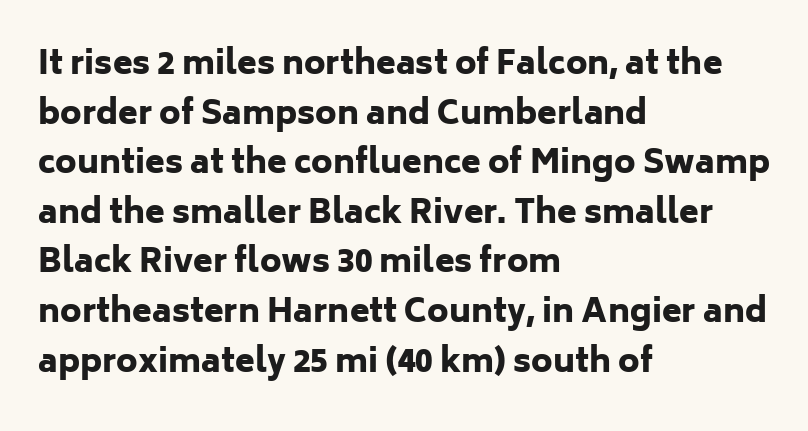
{"serif": "no", "italic": "no", "bold": "yes", "weight": "heavy", "width": "normal", "stroke_contrast": "low", "x_height": "medium", "monospaced": "no", "underline": "no", "align": "left", "line_spacing": "normal", "line_spacing_ratio": 1.55, "letter_spacing": "normal", "letter_spacing_em": 0.0, "glyph_px": 32}
